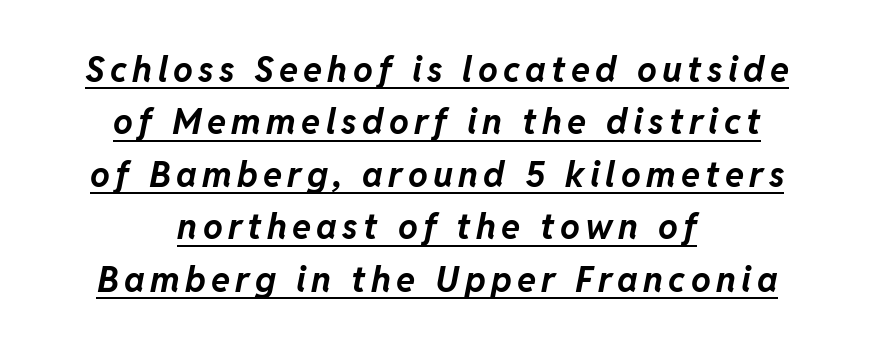
{"italic": "yes", "lean": "right", "slant_degrees": 11, "bold": "yes", "weight": "bold", "width": "normal", "stroke_contrast": "low", "x_height": "medium", "monospaced": "no", "underline": "yes", "align": "center", "line_spacing": "normal", "line_spacing_ratio": 1.5, "glyph_px": 35}
